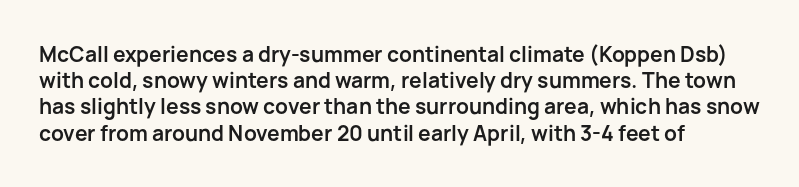
Q: Is the text bold? A: Yes.
Q: Is the text italic (slanted)? A: No, it is upright.
Q: Is the text underlined? A: No.
Q: How is the paragraph aligned? A: Left-aligned.
Q: Is the spacing between letters normal or unusually wide? A: Normal.
Q: Is the spacing between lines tight, normal or loose? A: Normal.
